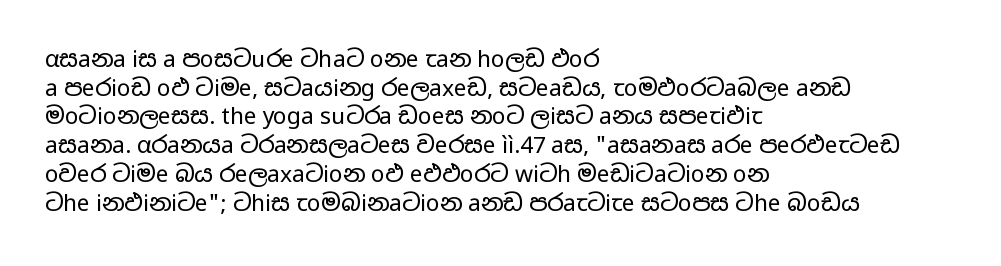
The lines sit at an ordinary, default distance from one another. The text block is weighted toward the left margin, trailing off unevenly rightward. Tracking value appears to be zero — textbook default spacing. Has an underline been added? It has not. Stroke mass is kept to a normal reading level or below.
